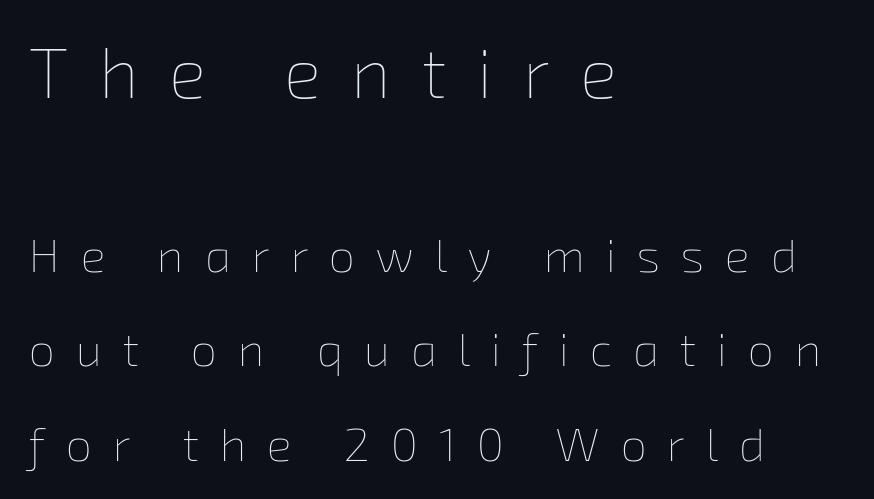
The image shows 70 px thin type; set left-aligned, loose line spacing (2.01x), unusually wide letter spacing (+0.44 em), not underlined; the first (top) block is 1.49x larger; low stroke contrast and a medium x-height.
